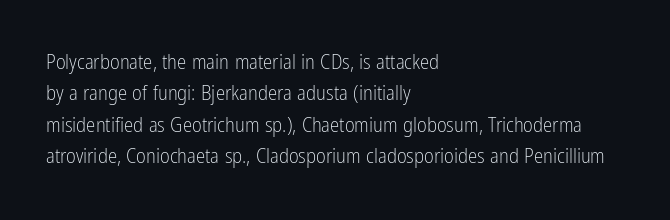
Each row of text sits above clean, open space. Italic? Not at all — the glyphs are vertical. Typeset ragged right — the left edge is the straight one. Each word holds together tightly as a unit, with standard inter-letter gaps. Interline gaps are of average width in this sample.
